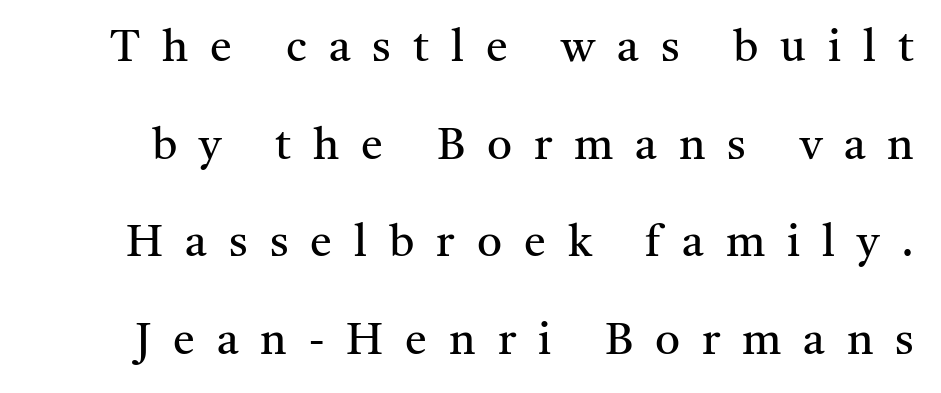
The image shows 44 px regular-weight serif type, upright; set loose line spacing (2.22x), unusually wide letter spacing (+0.5 em), not underlined; medium stroke contrast and a medium x-height.
